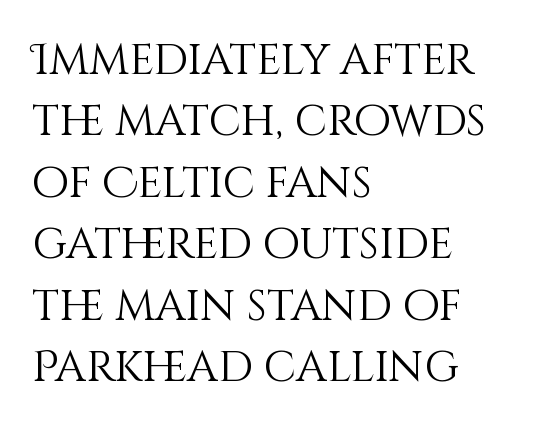
Just letters on the line, the space beneath them empty. Proportional: the letters do not fall into vertical columns. Rendered with straight, roman letterforms. Is the letter spacing exaggerated? No — it looks like the ordinary default.
